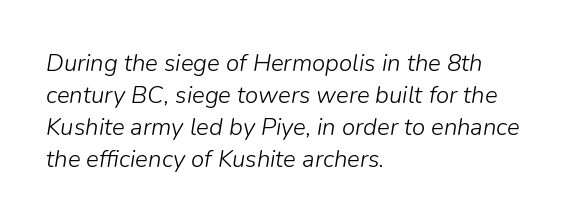
Q: Is the text bold? A: No.
Q: Is the text italic (slanted)? A: Yes, it leans right by about 9 degrees.
Q: Is the text underlined? A: No.
Q: How is the paragraph aligned? A: Left-aligned.
Q: Is the spacing between letters normal or unusually wide? A: Normal.
Q: Is the spacing between lines tight, normal or loose? A: Normal.
